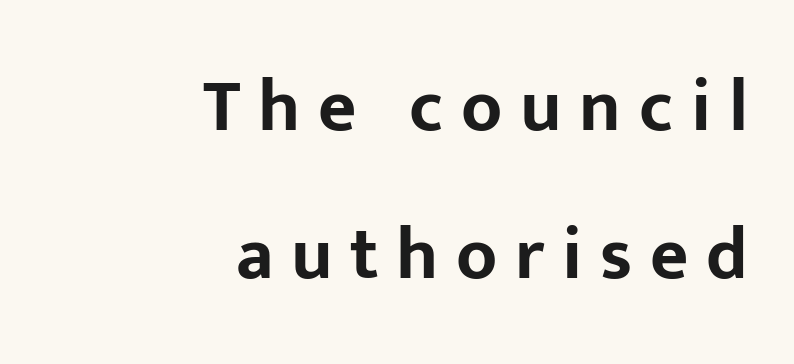
The image shows 74 px bold sans-serif type, upright; set right-aligned, loose line spacing (2.0x), unusually wide letter spacing (+0.24 em), not underlined; low stroke contrast and a medium x-height.
